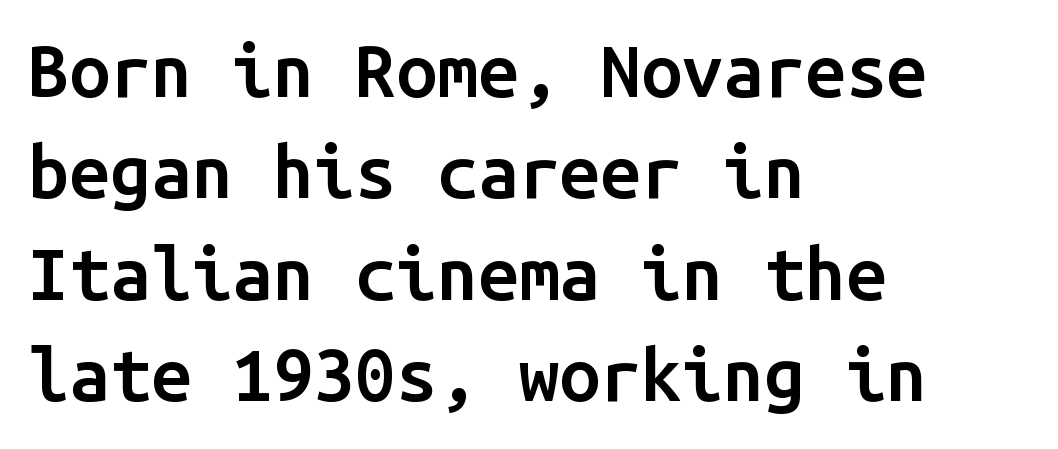
Q: Is the text bold? A: Semi-bold.
Q: Is the text italic (slanted)? A: No, it is upright.
Q: Is the typeface a serif or a sans-serif typeface? A: Sans-serif.
Q: Is the text underlined? A: No.
Q: How is the paragraph aligned? A: Left-aligned.
Q: Is the spacing between letters normal or unusually wide? A: Normal.
Q: Is the spacing between lines tight, normal or loose? A: Normal.
Q: Width (condensed, normal, or wide)? A: Normal.
Q: Stroke contrast? A: Low.
Q: x-height? A: Medium.
Q: Monospaced? A: Yes.
